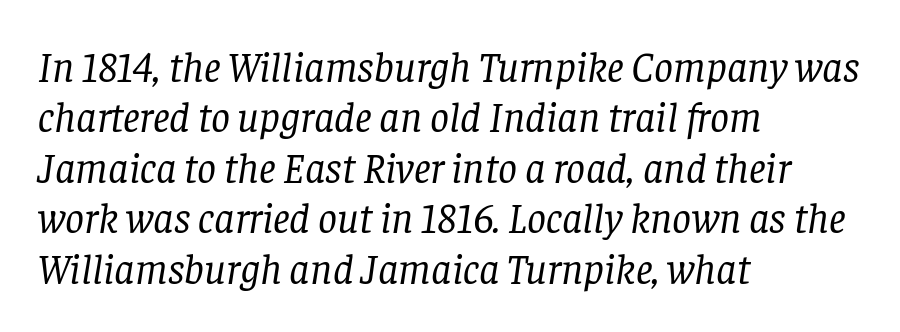
The image shows 42 px regular-weight serif type, italic (leaning right); set left-aligned, line spacing 1.2x, normal letter spacing, not underlined; low stroke contrast and a large x-height.
